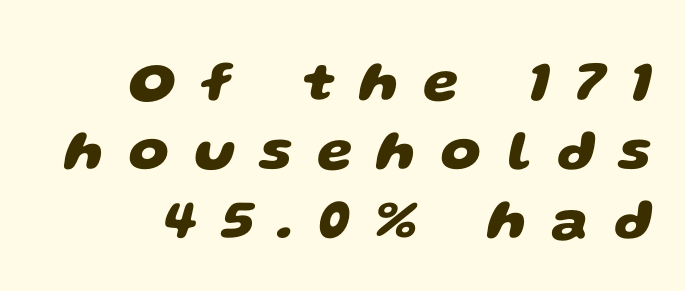
{"serif": "no", "bold": "yes", "weight": "heavy", "width": "wide", "stroke_contrast": "low", "x_height": "large", "monospaced": "no", "underline": "no", "align": "right", "line_spacing_ratio": 1.21, "letter_spacing": "wide", "letter_spacing_em": 0.44, "glyph_px": 57}
